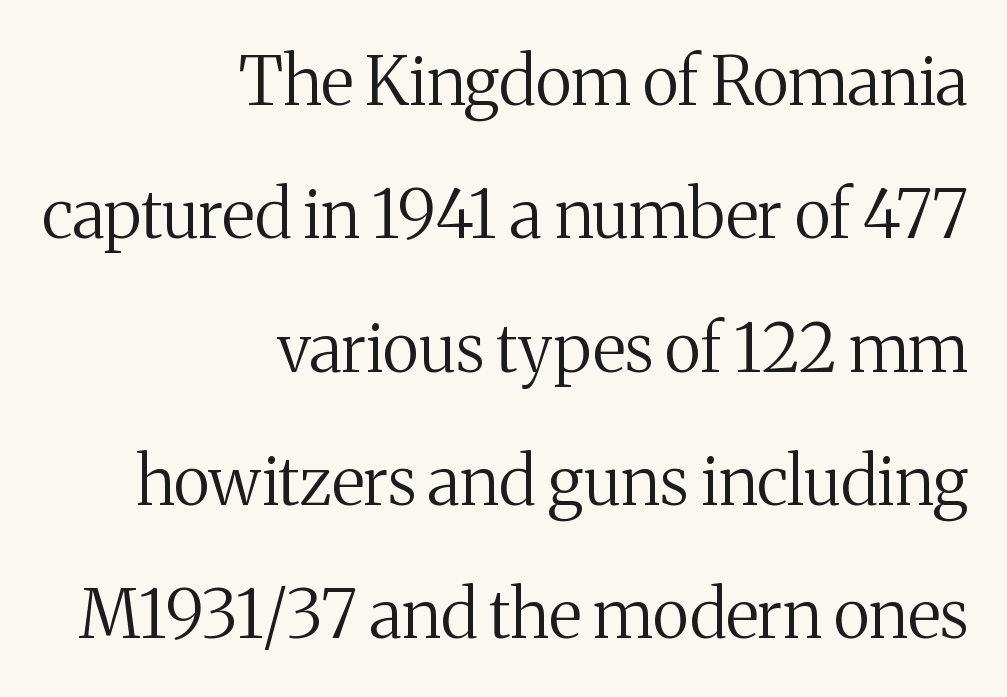
The image shows 67 px regular-weight serif type, upright; set right-aligned, loose line spacing (1.99x), normal letter spacing, not underlined; medium stroke contrast and a medium x-height.
